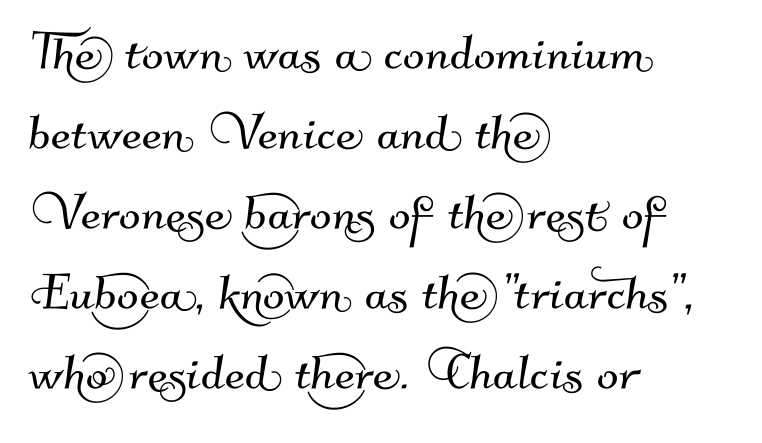
The image shows 64 px sans-serif type; set left-aligned, normal line spacing (1.25x), normal letter spacing, not underlined; medium stroke contrast and a small x-height.
